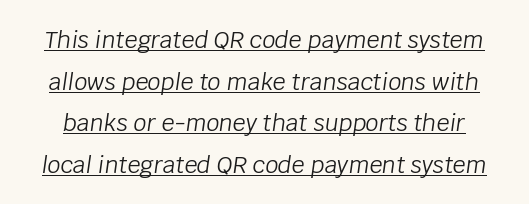
{"italic": "yes", "lean": "right", "slant_degrees": 8, "bold": "no", "underline": "yes", "line_spacing_ratio": 1.81, "letter_spacing": "normal", "letter_spacing_em": 0.0, "glyph_px": 23}
